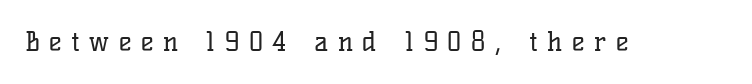
The image shows 27 px text type, upright; set unusually wide letter spacing (+0.35 em), not underlined.
